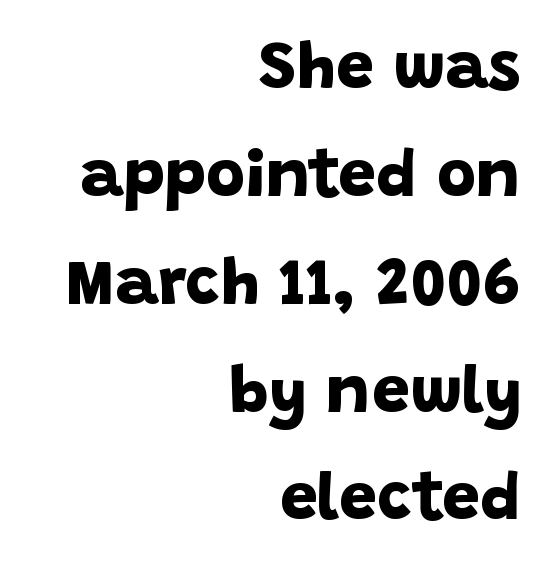
The image shows 67 px bold sans-serif type; set right-aligned, normal line spacing (1.61x), normal letter spacing, not underlined; low stroke contrast and a large x-height.
